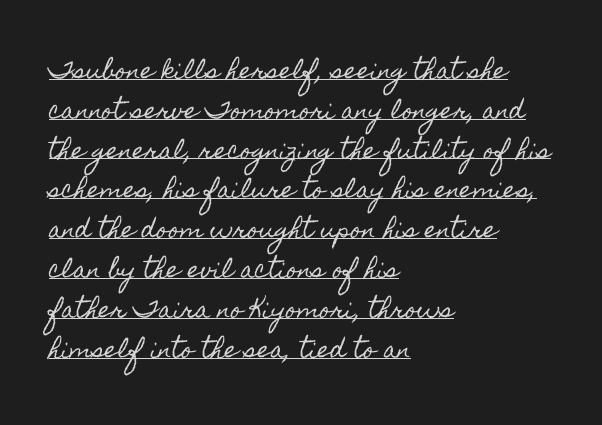
{"underline": "yes", "align": "left", "line_spacing_ratio": 1.81, "letter_spacing": "normal", "letter_spacing_em": 0.0, "glyph_px": 22}
